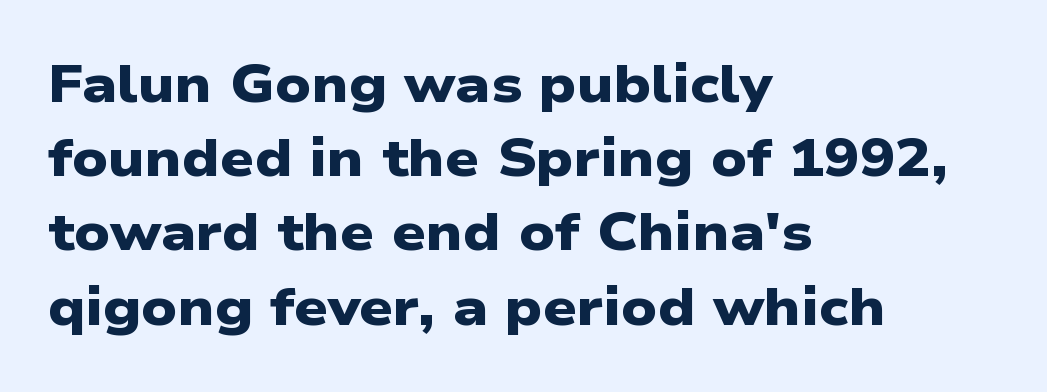
{"serif": "no", "bold": "yes", "weight": "heavy", "width": "wide", "stroke_contrast": "low", "x_height": "medium", "monospaced": "no", "underline": "no", "align": "left", "line_spacing": "normal", "line_spacing_ratio": 1.4, "letter_spacing": "normal", "letter_spacing_em": 0.0, "glyph_px": 53}
